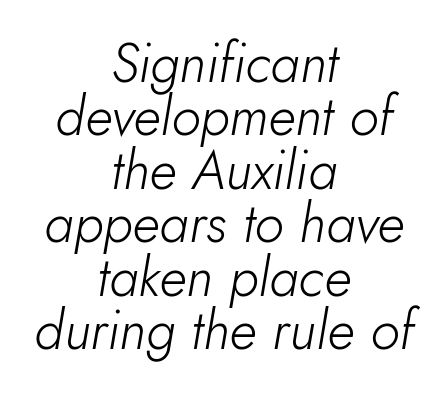
{"italic": "yes", "lean": "right", "slant_degrees": 5, "bold": "no", "weight": "light", "width": "normal", "stroke_contrast": "low", "x_height": "small", "monospaced": "no", "underline": "no", "align": "center", "line_spacing": "tight", "line_spacing_ratio": 0.99, "letter_spacing": "normal", "letter_spacing_em": 0.0, "glyph_px": 54}
